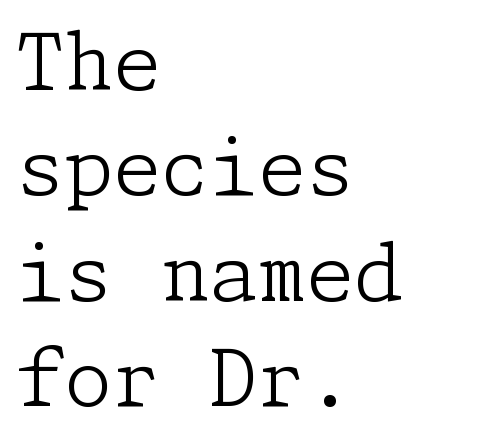
Q: Is the text bold? A: No.
Q: Is the text italic (slanted)? A: No, it is upright.
Q: Is the typeface a serif or a sans-serif typeface? A: Serif.
Q: Is the text underlined? A: No.
Q: How is the paragraph aligned? A: Left-aligned.
Q: Is the spacing between letters normal or unusually wide? A: Normal.
Q: Is the spacing between lines tight, normal or loose? A: Normal.
Q: Width (condensed, normal, or wide)? A: Normal.
Q: Stroke contrast? A: Low.
Q: x-height? A: Medium.
